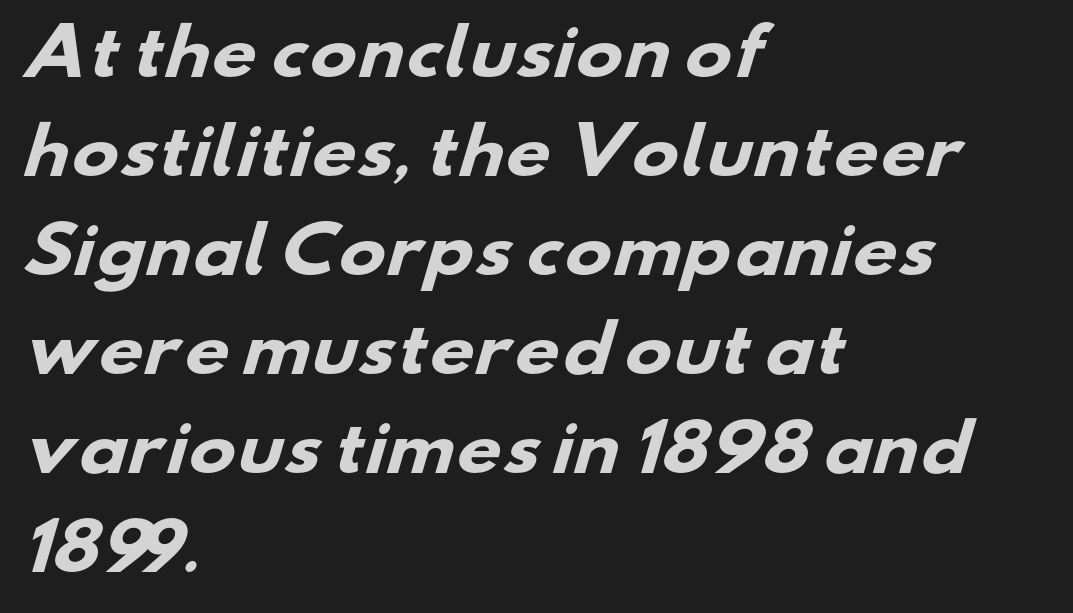
Note the varied advance widths — an 'i' is clearly narrower than an 'm'. No word sits above an underline. The letters sit at their default tracking, neither squeezed nor spread. The rag falls on the right side of this text block. Compared with an ordinary text face, these strokes are far heavier — a full bold.
